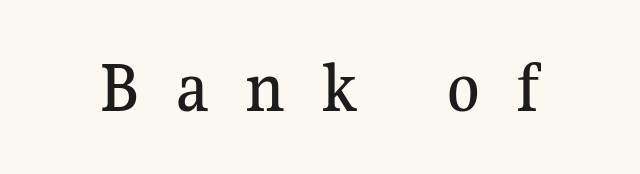
Q: Is the text italic (slanted)? A: No, it is upright.
Q: Is the typeface a serif or a sans-serif typeface? A: Serif.
Q: Is the text underlined? A: No.
Q: Is the spacing between letters normal or unusually wide? A: Unusually wide.
Q: Width (condensed, normal, or wide)? A: Normal.
Q: Stroke contrast? A: Medium.
Q: x-height? A: Medium.
Q: Monospaced? A: No.
